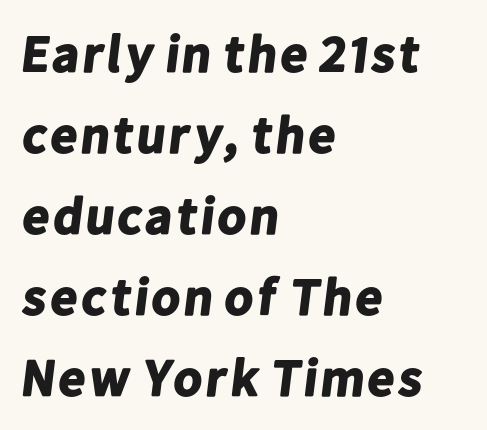
{"serif": "no", "bold": "yes", "weight": "bold", "width": "normal", "stroke_contrast": "low", "x_height": "medium", "monospaced": "no", "underline": "no", "align": "left", "line_spacing": "normal", "line_spacing_ratio": 1.56, "letter_spacing": "normal", "letter_spacing_em": 0.0, "glyph_px": 52}
